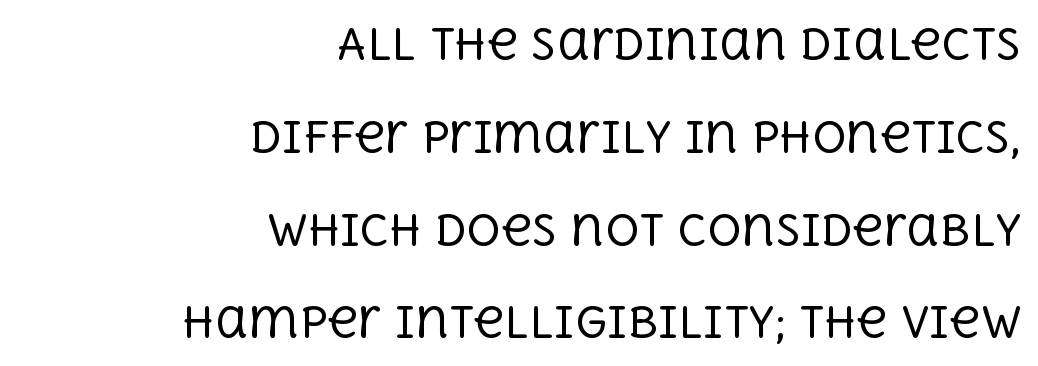
{"serif": "yes", "italic": "no", "bold": "no", "weight": "regular", "width": "normal", "x_height": "large", "monospaced": "no", "underline": "no", "align": "right", "line_spacing": "loose", "line_spacing_ratio": 2.21, "letter_spacing": "normal", "letter_spacing_em": 0.0, "glyph_px": 42}
